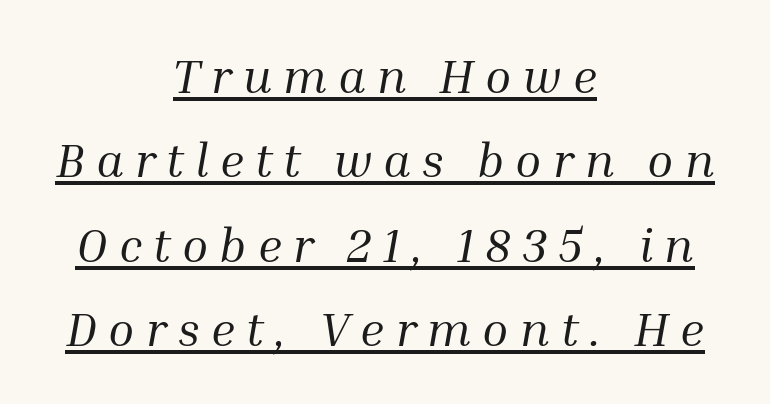
The face used here is proportionally spaced, like ordinary book or web type. The compositor balanced each line on the midline. You could only call the tracking loose — the letters float apart. Notice how the stems are inclined rather than vertical — that's the hallmark of italics.
